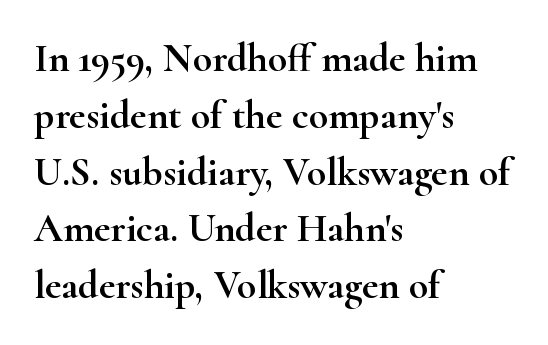
{"serif": "yes", "italic": "no", "width": "wide", "stroke_contrast": "high", "x_height": "small", "monospaced": "no", "underline": "no", "align": "left", "line_spacing": "normal", "line_spacing_ratio": 1.42, "letter_spacing": "normal", "letter_spacing_em": 0.0, "glyph_px": 40}
